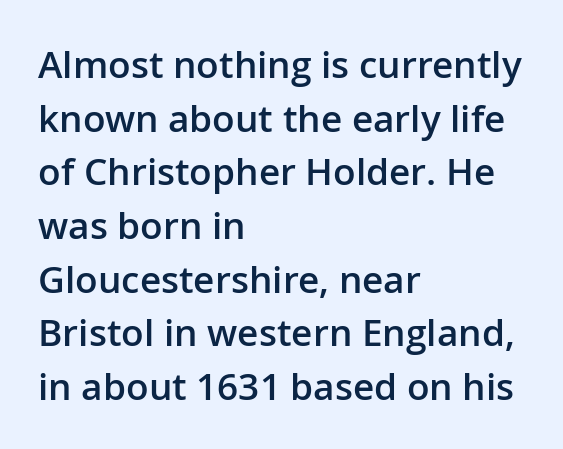
Q: Is the text bold? A: Semi-bold.
Q: Is the text italic (slanted)? A: No, it is upright.
Q: Is the typeface a serif or a sans-serif typeface? A: Sans-serif.
Q: Is the text underlined? A: No.
Q: How is the paragraph aligned? A: Left-aligned.
Q: Is the spacing between letters normal or unusually wide? A: Normal.
Q: Is the spacing between lines tight, normal or loose? A: Normal.
Q: Width (condensed, normal, or wide)? A: Normal.
Q: Stroke contrast? A: Low.
Q: x-height? A: Medium.
Q: Monospaced? A: No.
